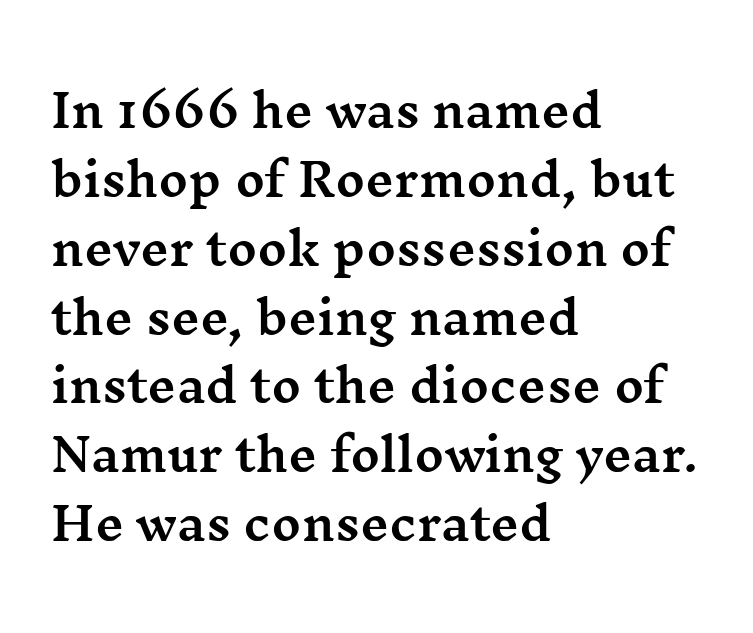
The image shows 45 px wide serif type, upright; set left-aligned, normal line spacing (1.53x), normal letter spacing, not underlined; medium stroke contrast and a medium x-height.
